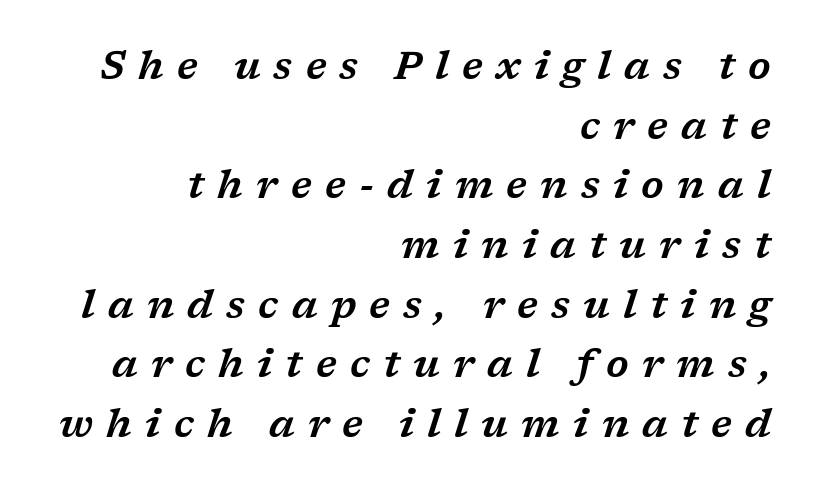
The type is letterspaced generously, with wide tracking. Reading down the block, your eye finds every line finishing at a fixed right position. Just letters on the line, the space beneath them empty. This is serif lettering, the kind often seen in printed books. Emphasis-style slanted type is in use.
